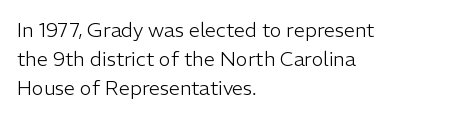
Vertical strokes here are truly vertical. The typesetting does not lean heavy: it is not bold. These lines keep a tight, regular rhythm from letter to letter. Anything drawn beneath the words? Only blank space. The designer left line spacing at the default. Caption: multi-line text, flush left, ragged right.
